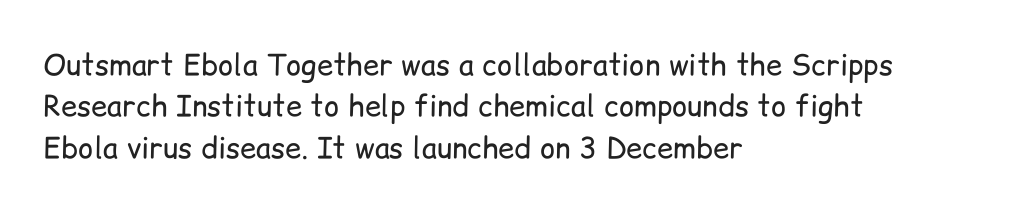
The image shows 29 px regular-weight sans-serif type, upright; set left-aligned, normal line spacing (1.43x), normal letter spacing, not underlined; low stroke contrast and a medium x-height.
